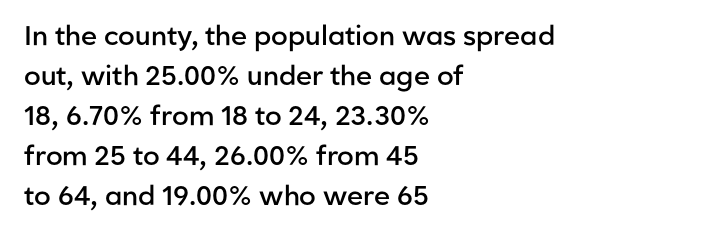
Q: Is the text bold? A: Semi-bold.
Q: Is the text italic (slanted)? A: No, it is upright.
Q: Is the text underlined? A: No.
Q: How is the paragraph aligned? A: Left-aligned.
Q: Is the spacing between letters normal or unusually wide? A: Normal.
Q: Is the spacing between lines tight, normal or loose? A: Normal.
